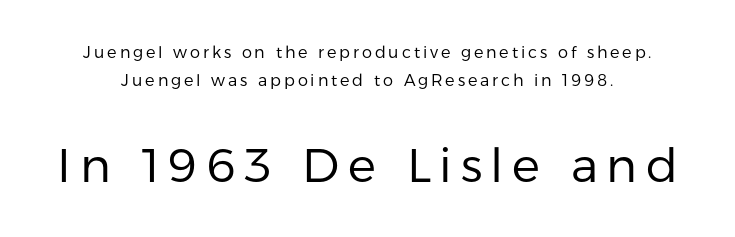
Typesetter's note — lower block bumped up in size, upper block left smaller. You could not count columns in this text — the font is proportionally spaced. This rendering features lettering with no underline. The type family on display is of the sans-serif kind.
